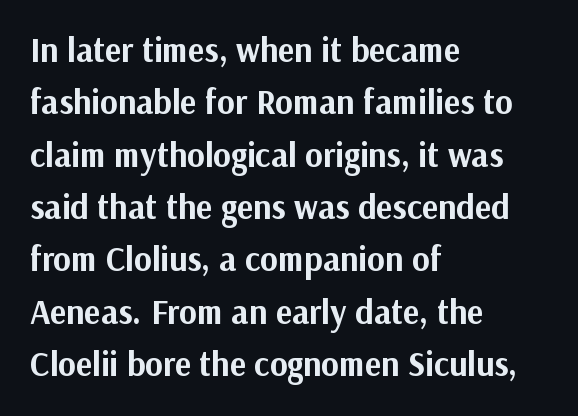
{"serif": "no", "italic": "no", "bold": "yes", "weight": "bold", "width": "normal", "stroke_contrast": "medium", "x_height": "medium", "monospaced": "no", "underline": "no", "align": "left", "line_spacing": "normal", "line_spacing_ratio": 1.54, "letter_spacing": "normal", "letter_spacing_em": 0.0, "glyph_px": 34}
